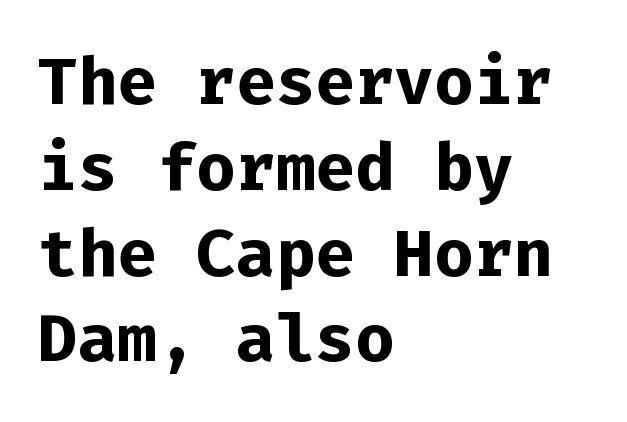
Q: Is the text bold? A: Yes.
Q: Is the text italic (slanted)? A: No, it is upright.
Q: Is the typeface a serif or a sans-serif typeface? A: Sans-serif.
Q: Is the text underlined? A: No.
Q: How is the paragraph aligned? A: Left-aligned.
Q: Is the spacing between letters normal or unusually wide? A: Normal.
Q: Is the spacing between lines tight, normal or loose? A: Normal.
Q: Width (condensed, normal, or wide)? A: Normal.
Q: Stroke contrast? A: Low.
Q: x-height? A: Medium.
Q: Monospaced? A: Yes.
